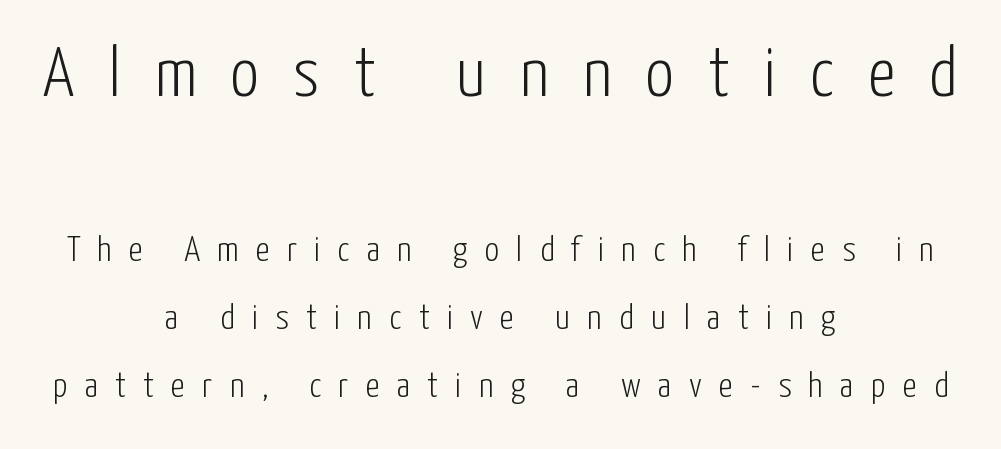
Italic: no, the glyphs are upright roman. The face used here is proportionally spaced, like ordinary book or web type. Is this a heavy cut? Hardly; it is regular or lighter. Check under the words: just untouched page. Type size steps down from the first block to the second.
